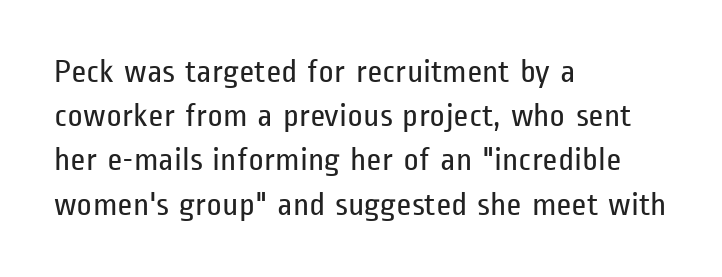
The image shows 33 px regular-weight, condensed sans-serif type, upright; set left-aligned, normal line spacing (1.34x), normal letter spacing, not underlined; low stroke contrast and a medium x-height.
